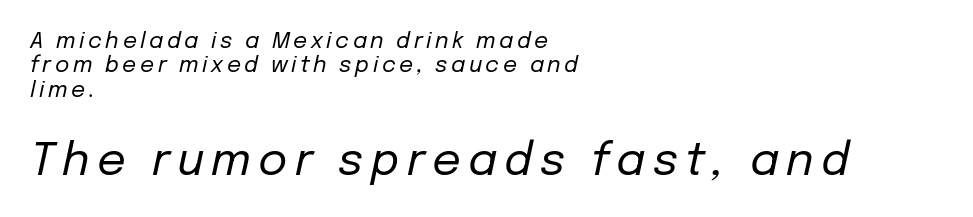
Q: Is the text bold? A: No.
Q: Is the text italic (slanted)? A: Yes, it leans right by about 12 degrees.
Q: Is the text underlined? A: No.
Q: How is the paragraph aligned? A: Left-aligned.
Q: Is the spacing between lines tight, normal or loose? A: Tight.
Q: Which block of text is set in a larger size, the first (top) or the second (bottom)? A: The second (bottom) one.
Q: Width (condensed, normal, or wide)? A: Normal.
Q: Stroke contrast? A: Low.
Q: x-height? A: Medium.
Q: Monospaced? A: No.
